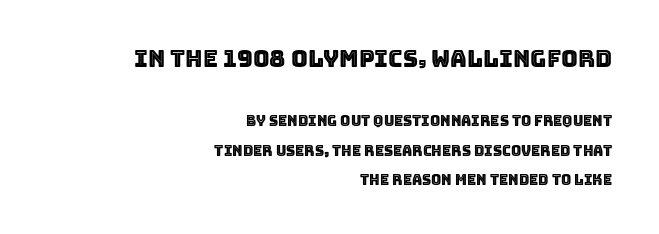
The image shows 23 px text type, upright; set right-aligned, loose line spacing (2.09x), normal letter spacing, not underlined; the first (top) block is 1.64x larger.
